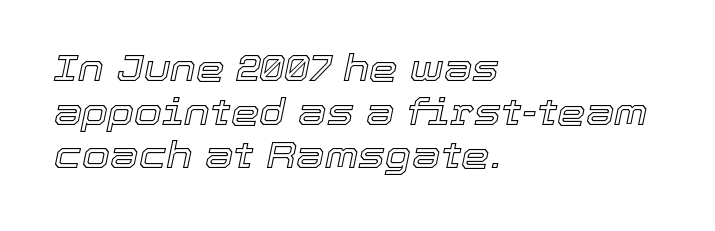
Tracking value appears to be zero — textbook default spacing. Every row of glyphs begins at an identical x-position on the left. Underlining? Definitely not there. Yep, that's italic — everything's leaning. This sample has the flowing, uneven cadence of proportional lettering.
